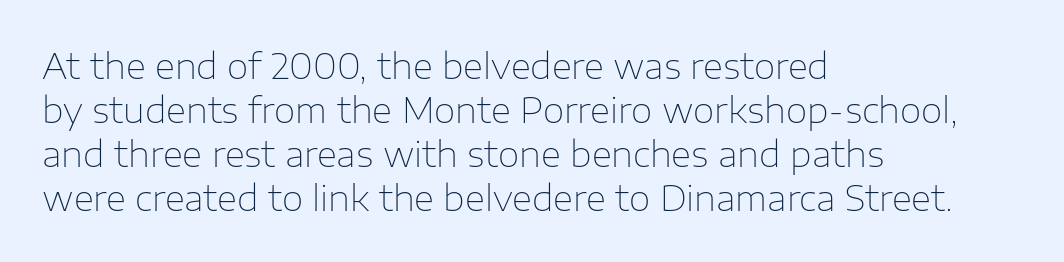
The image shows 35 px thin sans-serif type, upright; set left-aligned, normal line spacing (1.26x), normal letter spacing, not underlined; low stroke contrast and a medium x-height.
